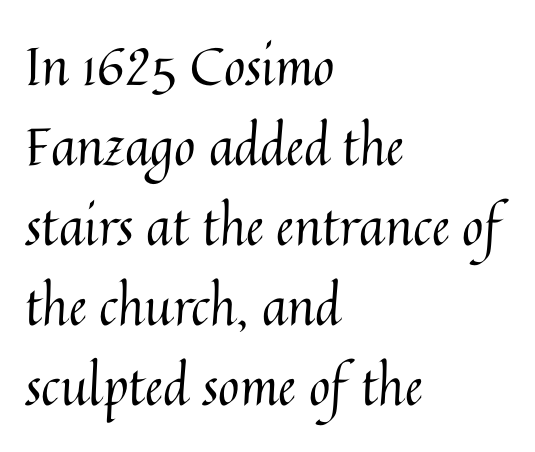
The image shows 52 px regular-weight type; set left-aligned, normal line spacing (1.54x), normal letter spacing, not underlined; medium stroke contrast and a medium x-height.
